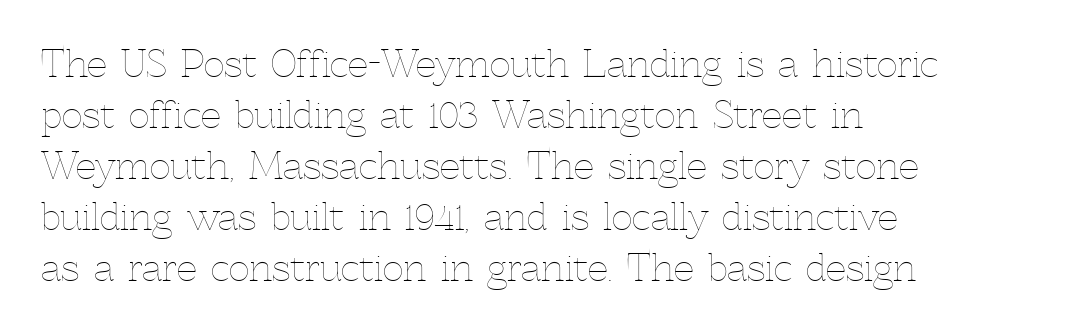
Q: Is the text bold? A: No.
Q: Is the text italic (slanted)? A: No, it is upright.
Q: Is the text underlined? A: No.
Q: How is the paragraph aligned? A: Left-aligned.
Q: Is the spacing between letters normal or unusually wide? A: Normal.
Q: Is the spacing between lines tight, normal or loose? A: Normal.
Q: Width (condensed, normal, or wide)? A: Normal.
Q: x-height? A: Medium.
Q: Monospaced? A: No.
